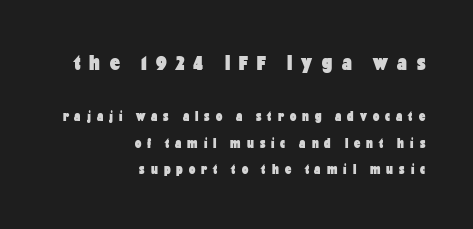
The image shows 22 px bold type, upright; set right-aligned, line spacing 1.89x, unusually wide letter spacing (+0.43 em), not underlined; the first (top) block is 1.57x larger.
